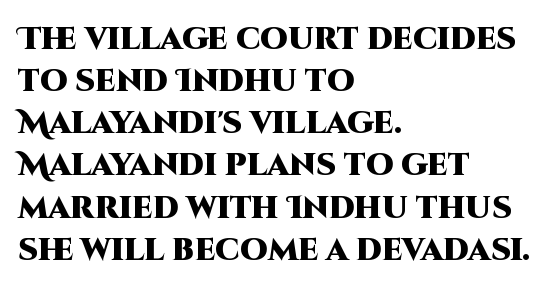
The image shows 31 px heavy sans-serif type, upright; set left-aligned, normal line spacing (1.36x), normal letter spacing, not underlined; high stroke contrast and a large x-height.
